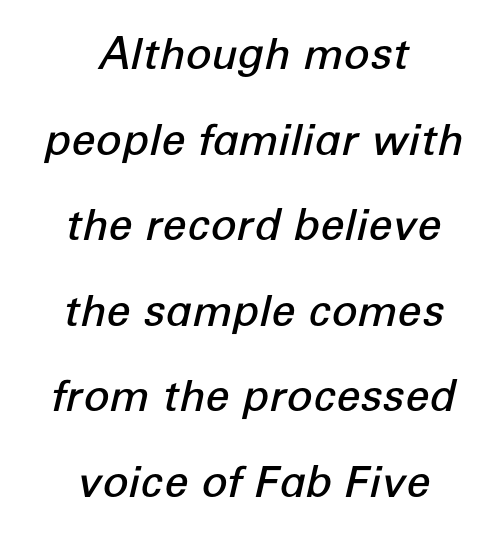
{"italic": "yes", "lean": "right", "slant_degrees": 12, "bold": "semi", "weight": "semibold", "width": "normal", "stroke_contrast": "low", "x_height": "medium", "monospaced": "no", "underline": "no", "align": "center", "line_spacing": "loose", "line_spacing_ratio": 1.99, "letter_spacing": "normal", "letter_spacing_em": 0.0, "glyph_px": 43}
